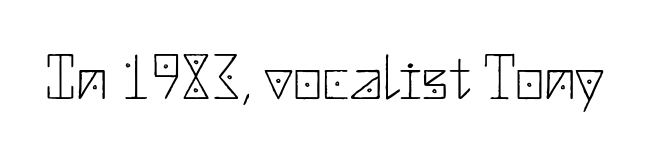
The image shows 64 px thin sans-serif type, upright; set normal letter spacing, not underlined; low stroke contrast and a small x-height.
